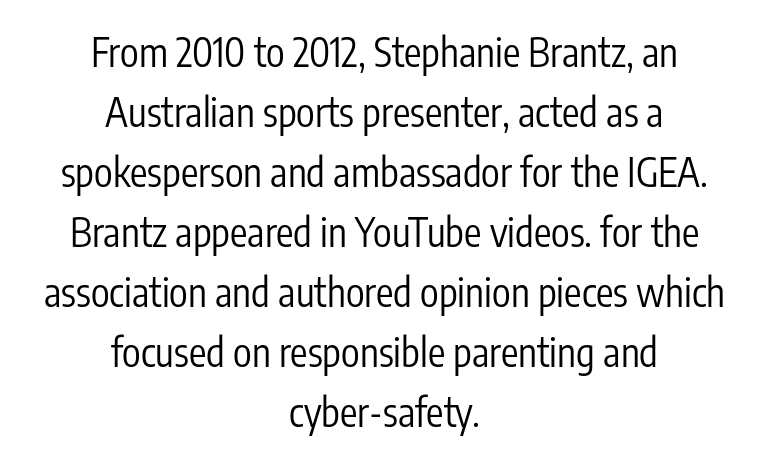
Q: Is the text bold? A: No.
Q: Is the text italic (slanted)? A: No, it is upright.
Q: Is the typeface a serif or a sans-serif typeface? A: Sans-serif.
Q: Is the text underlined? A: No.
Q: How is the paragraph aligned? A: Centered.
Q: Is the spacing between letters normal or unusually wide? A: Normal.
Q: Is the spacing between lines tight, normal or loose? A: Normal.
Q: Width (condensed, normal, or wide)? A: Condensed.
Q: Stroke contrast? A: Low.
Q: x-height? A: Medium.
Q: Monospaced? A: No.
